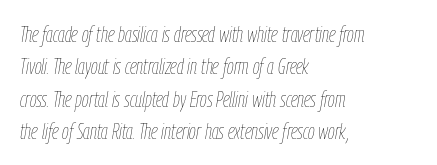
Q: Is the text bold? A: No.
Q: Is the text italic (slanted)? A: Yes, it leans right by about 9 degrees.
Q: Is the text underlined? A: No.
Q: How is the paragraph aligned? A: Left-aligned.
Q: Is the spacing between letters normal or unusually wide? A: Normal.
Q: Is the spacing between lines tight, normal or loose? A: Normal.
